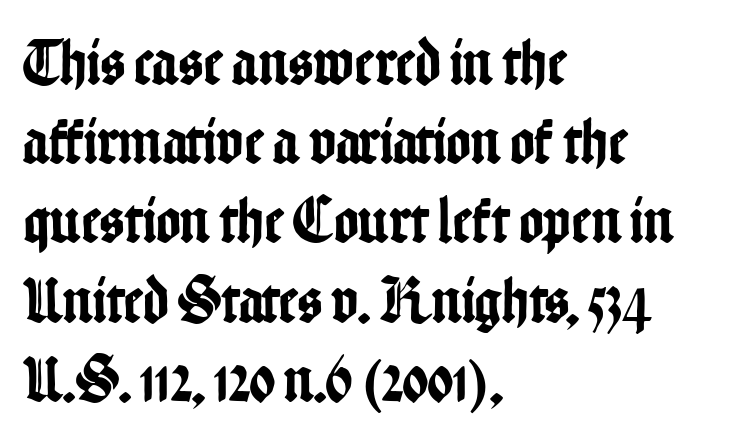
No italicization has been applied; the sample stays upright. Each row of text sits above clean, open space. Think of a printed novel: that variable character pitch is what you see here. This is sans-serif lettering, the kind often seen on screens and signage. Words appear dense and cohesive because spacing is normal.
